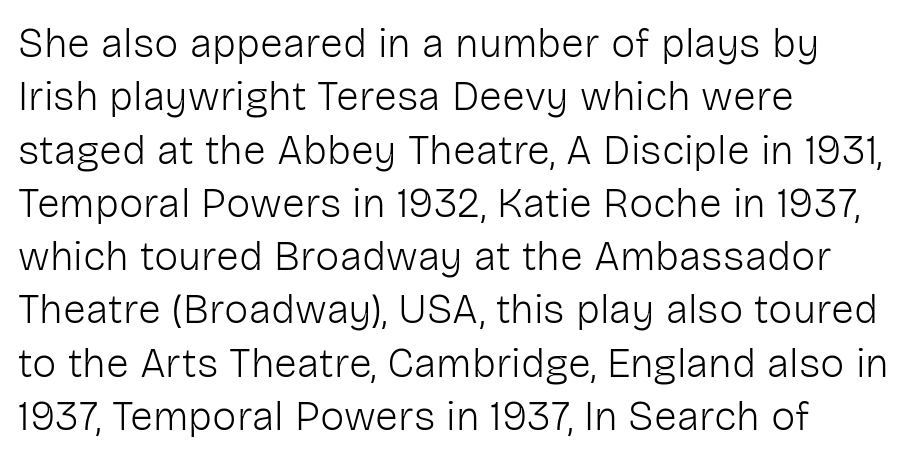
Q: Is the text bold? A: No.
Q: Is the text italic (slanted)? A: No, it is upright.
Q: Is the typeface a serif or a sans-serif typeface? A: Sans-serif.
Q: Is the text underlined? A: No.
Q: How is the paragraph aligned? A: Left-aligned.
Q: Is the spacing between letters normal or unusually wide? A: Normal.
Q: Is the spacing between lines tight, normal or loose? A: Normal.
Q: Width (condensed, normal, or wide)? A: Normal.
Q: Stroke contrast? A: Low.
Q: x-height? A: Medium.
Q: Monospaced? A: No.
